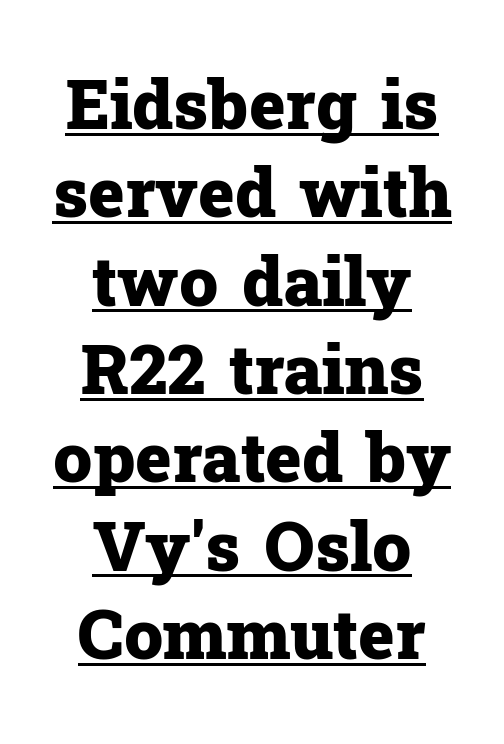
The sample's only ornament is a line tracing under the words. Emphasis by weight is at full strength: bold. The lines are quadded center. Spacing between characters is what you'd get straight out of the box. Think of a printed novel: that variable character pitch is what you see here. Letterform terminals end in serifs throughout the passage.
